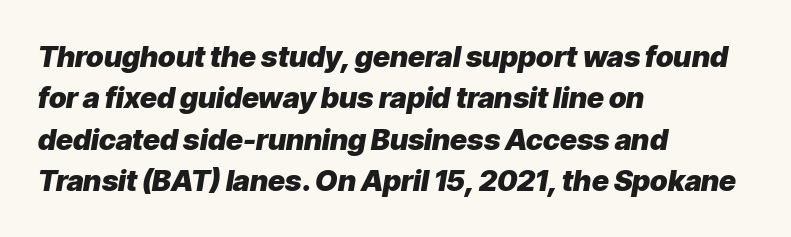
{"italic": "yes", "lean": "right", "slant_degrees": 9, "bold": "yes", "weight": "heavy", "width": "normal", "stroke_contrast": "low", "x_height": "medium", "monospaced": "no", "underline": "no", "align": "left", "line_spacing": "normal", "line_spacing_ratio": 1.43, "letter_spacing": "normal", "letter_spacing_em": 0.0, "glyph_px": 29}
